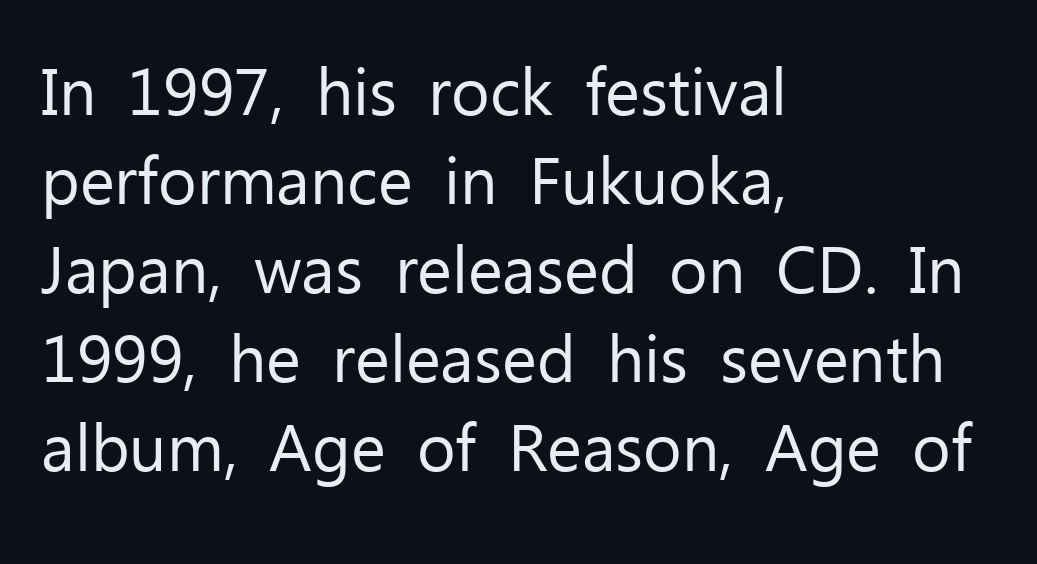
The image shows 66 px regular-weight sans-serif type, upright; set left-aligned, normal line spacing (1.35x), normal letter spacing, not underlined; low stroke contrast and a medium x-height.
